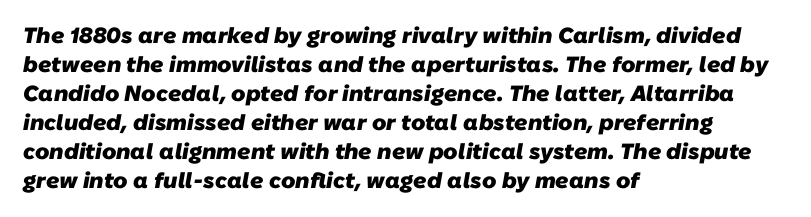
{"bold": "yes", "underline": "no", "align": "left", "line_spacing": "normal", "line_spacing_ratio": 1.32, "letter_spacing": "normal", "letter_spacing_em": 0.0, "glyph_px": 22}
